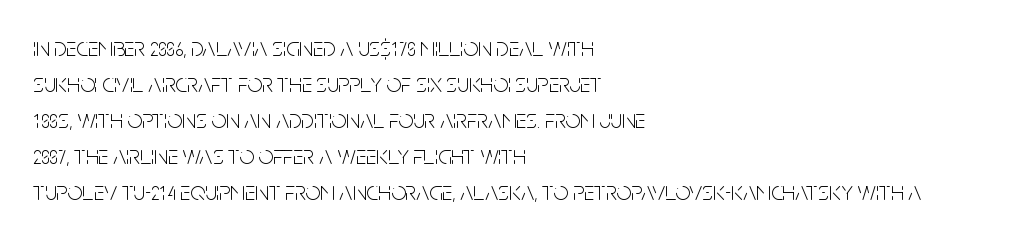
Q: Is the text bold? A: No.
Q: Is the text italic (slanted)? A: No, it is upright.
Q: Is the text underlined? A: No.
Q: How is the paragraph aligned? A: Left-aligned.
Q: Is the spacing between letters normal or unusually wide? A: Normal.
Q: Is the spacing between lines tight, normal or loose? A: Normal.
